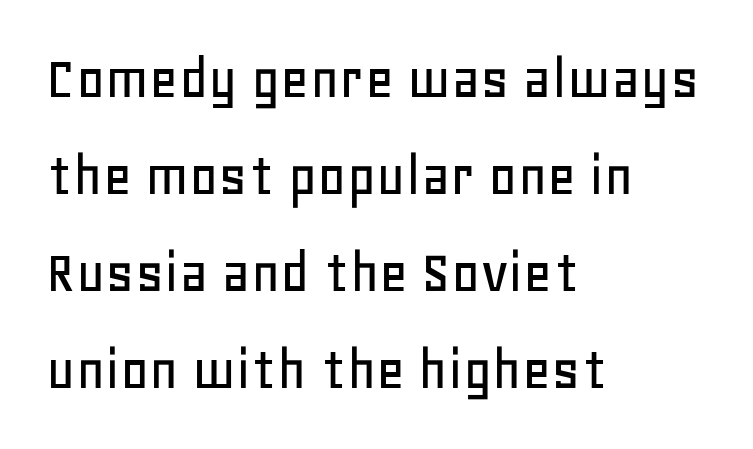
Is this a fixed-width face? No — the glyphs have proportional, varying widths. How are the letters spaced? Ordinarily, with no added tracking. In terms of letterform style, serifs are entirely absent. Notice how the stems are strictly vertical — no italics here.
